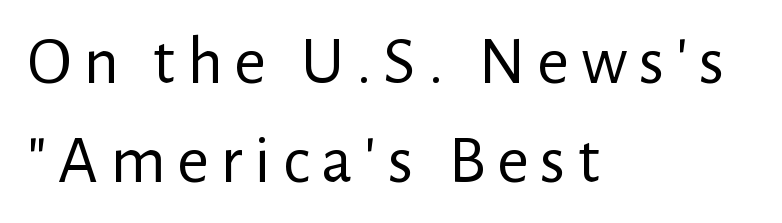
Proportional: the letters do not fall into vertical columns. Teacher's note: observe the even left margin — that is flush-left alignment. Is this a sans? Yes — the strokes have no serifs. Weight: regular or lighter. Underline: absent. Ordinary non-slanted type is in use.
